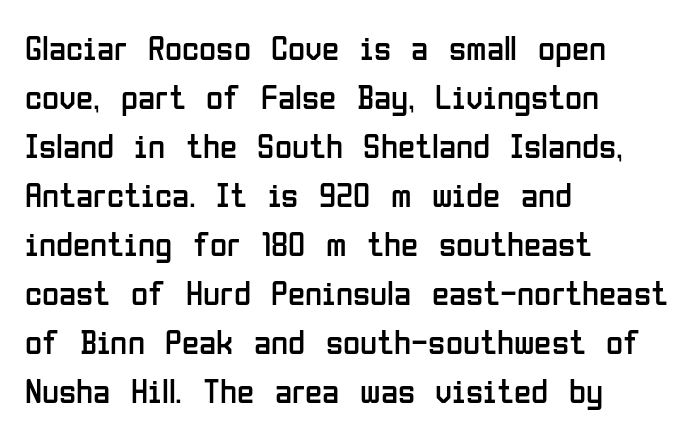
The image shows 35 px regular-weight, condensed sans-serif type, upright; set left-aligned, normal line spacing (1.4x), normal letter spacing, not underlined; low stroke contrast and a medium x-height.
